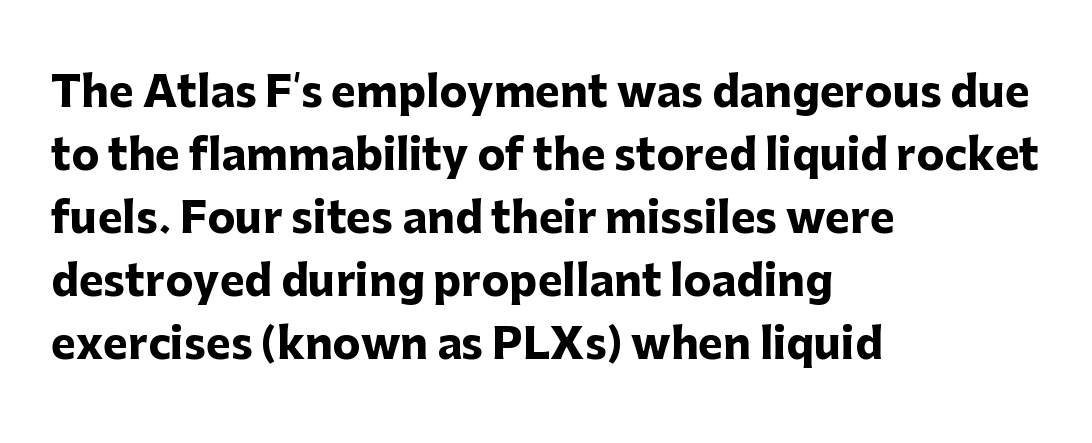
The specimen reads as upright at a glance. In terms of letterform style, serifs are entirely absent. The space between consecutive lines is moderate. In CSS terms this would be text-align: left. Has an underline been added? It has not.
